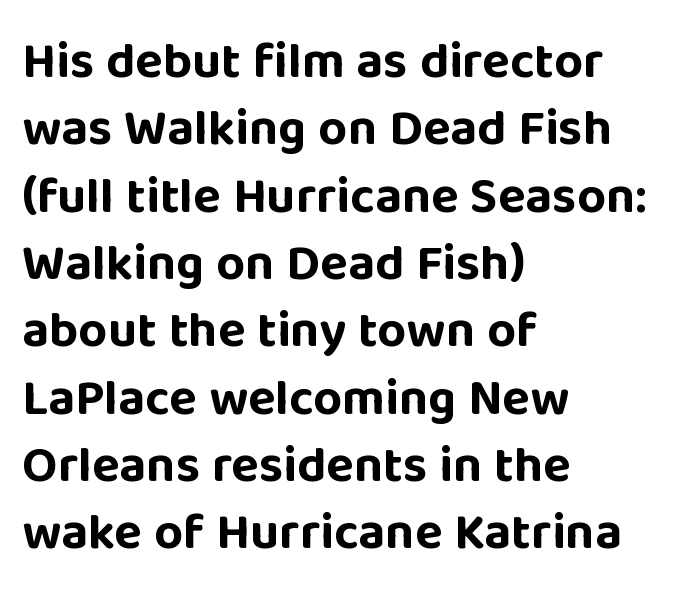
{"serif": "no", "italic": "no", "bold": "yes", "weight": "bold", "width": "normal", "stroke_contrast": "low", "x_height": "large", "monospaced": "no", "underline": "no", "align": "left", "line_spacing": "normal", "line_spacing_ratio": 1.32, "letter_spacing": "normal", "letter_spacing_em": 0.0, "glyph_px": 51}
